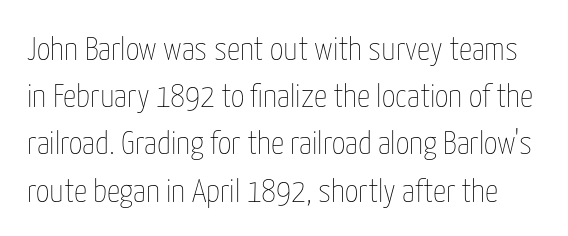
The space beneath each line is pristine and unruled. Leading matches the norm, producing a regular column. Do the characters align in a grid? No, the font is proportional. The letterforms sit shoulder to shoulder at normal distance.
